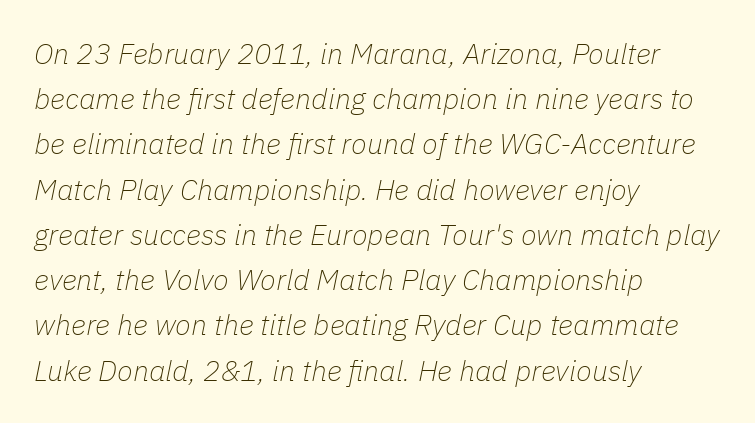
The lettering tilts uniformly, giving the passage an italic look. Reading down the column, the eye jumps a familiar distance to each next line. Just letters on the line, the space beneath them empty. The horizontal fit of the characters is conventional and even. Each letter keeps its own natural width here, so spacing adapts to shape. Heft: none added — not bold.
